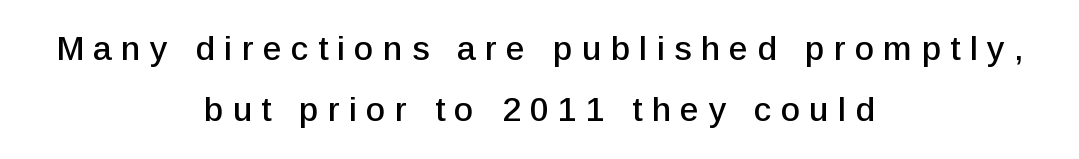
The image shows 34 px sans-serif type, upright; set centered, line spacing 1.8x, unusually wide letter spacing (+0.27 em), not underlined; low stroke contrast and a medium x-height.
